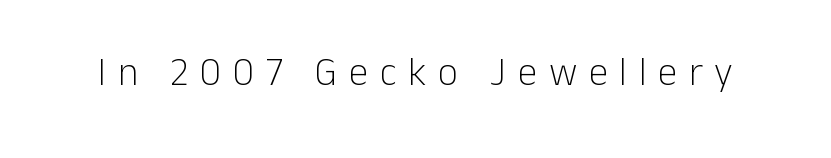
The image shows 39 px light sans-serif type, upright; set unusually wide letter spacing (+0.3 em), not underlined; low stroke contrast and a medium x-height.
